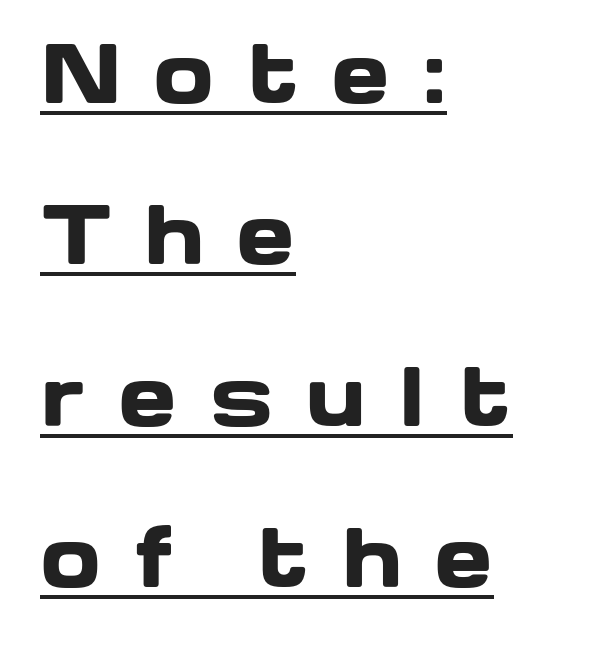
The image shows 78 px heavy, wide sans-serif type, upright; set left-aligned, loose line spacing (2.07x), unusually wide letter spacing (+0.4 em), underlined; low stroke contrast and a medium x-height.
